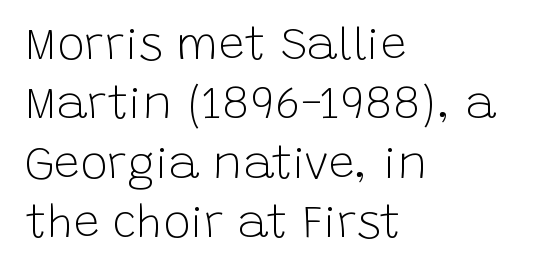
Q: Is the text bold? A: No.
Q: Is the text italic (slanted)? A: No, it is upright.
Q: Is the typeface a serif or a sans-serif typeface? A: Sans-serif.
Q: Is the text underlined? A: No.
Q: How is the paragraph aligned? A: Left-aligned.
Q: Is the spacing between letters normal or unusually wide? A: Normal.
Q: Is the spacing between lines tight, normal or loose? A: Normal.
Q: Width (condensed, normal, or wide)? A: Normal.
Q: Stroke contrast? A: Low.
Q: x-height? A: Large.
Q: Monospaced? A: No.
